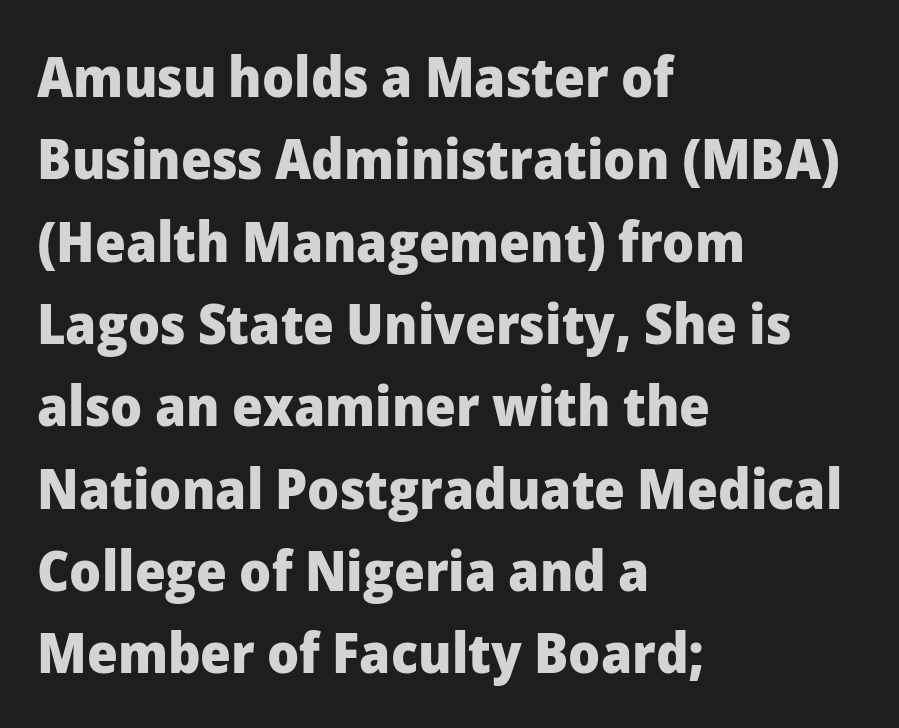
{"serif": "no", "italic": "no", "bold": "yes", "weight": "heavy", "width": "normal", "stroke_contrast": "low", "x_height": "medium", "monospaced": "no", "underline": "no", "align": "left", "line_spacing": "normal", "line_spacing_ratio": 1.47, "letter_spacing": "normal", "letter_spacing_em": 0.0, "glyph_px": 56}
